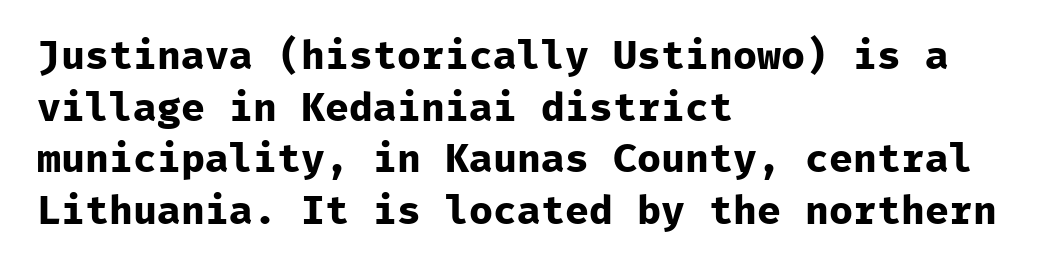
Q: Is the text bold? A: Yes.
Q: Is the text italic (slanted)? A: No, it is upright.
Q: Is the typeface a serif or a sans-serif typeface? A: Sans-serif.
Q: Is the text underlined? A: No.
Q: How is the paragraph aligned? A: Left-aligned.
Q: Is the spacing between letters normal or unusually wide? A: Normal.
Q: Is the spacing between lines tight, normal or loose? A: Normal.
Q: Width (condensed, normal, or wide)? A: Normal.
Q: Stroke contrast? A: Low.
Q: x-height? A: Medium.
Q: Monospaced? A: Yes.
